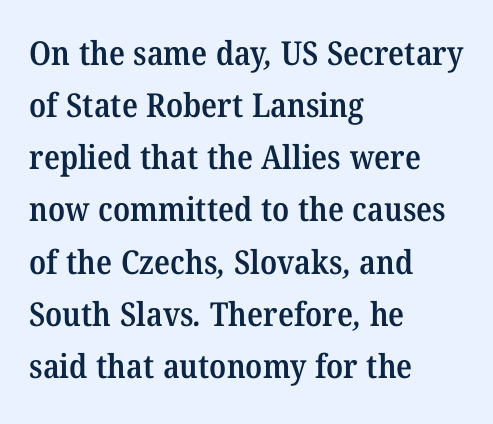
Character widths vary here, with narrow letters taking less room than wide ones. The ragged edge is on the right, which tells us the setting is flush left. Is there much room between lines? A standard amount, neither cramped nor airy. Lines of text with bare space underneath.
